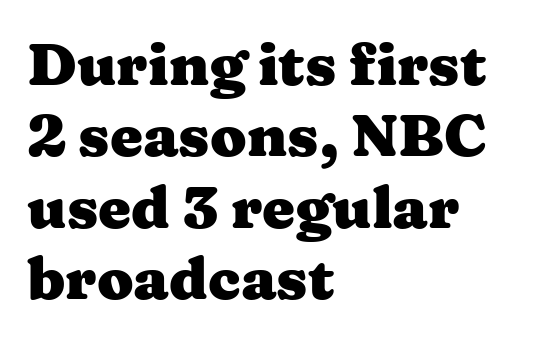
In terms of weight, the rendering is a true, heavy bold. Descenders are the only things crossing below the line. Proportional: the letters do not fall into vertical columns. The typesetter chose a ragged-right arrangement here. Characters follow at the spacing the type designer built in.
